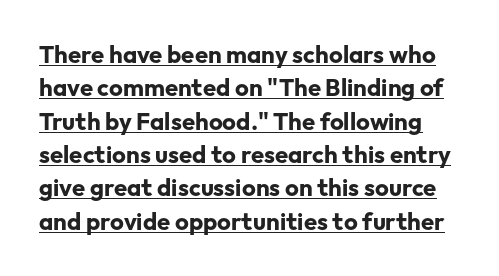
In terms of letterspacing, this is plain default setting. The lettering stays uniformly vertical, giving the passage a roman look. The passage shown stacks its lines at a standard gap. What decoration does the sample have? An underline. The sample has been set heavy, in full bold.
